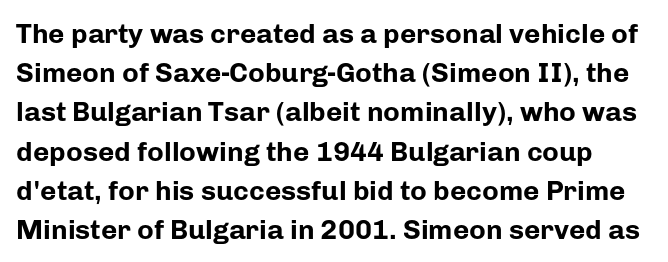
The image shows 28 px bold sans-serif type, upright; set normal line spacing (1.4x), normal letter spacing, not underlined; low stroke contrast and a medium x-height.
